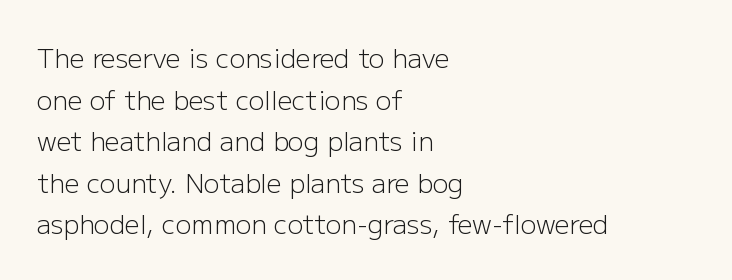
{"italic": "no", "bold": "no", "underline": "no", "align": "left", "line_spacing": "normal", "line_spacing_ratio": 1.6, "letter_spacing": "normal", "letter_spacing_em": 0.0, "glyph_px": 26}
